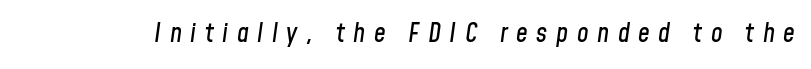
Q: Is the text italic (slanted)? A: Yes, it leans right by about 8 degrees.
Q: Is the text underlined? A: No.
Q: Is the spacing between letters normal or unusually wide? A: Unusually wide.
